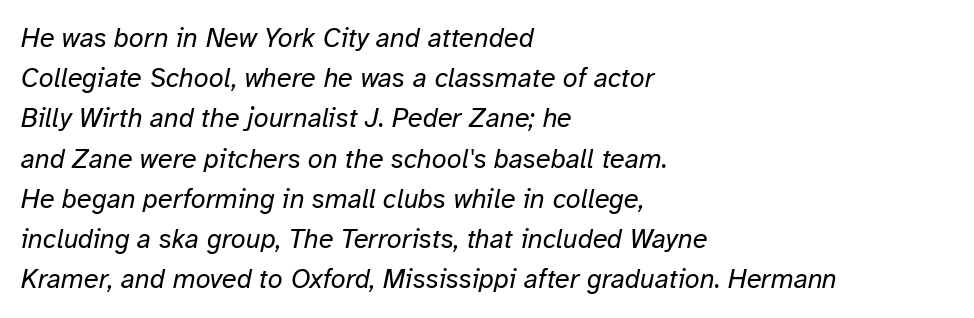
The image shows 27 px text type, italic (leaning right); set left-aligned, normal line spacing (1.49x), normal letter spacing, not underlined.
